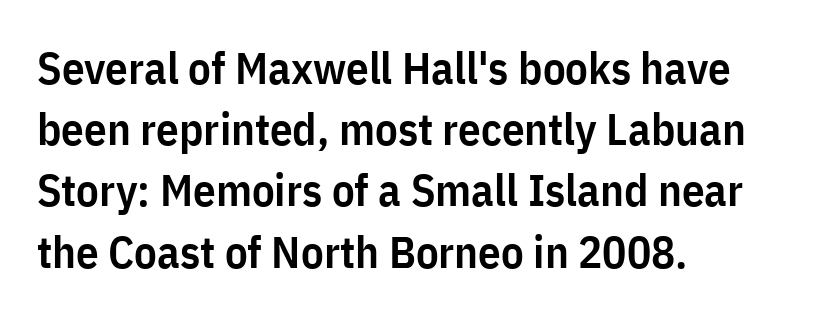
{"serif": "no", "italic": "no", "bold": "semi", "weight": "semibold", "width": "condensed", "stroke_contrast": "low", "x_height": "medium", "monospaced": "no", "underline": "no", "align": "left", "line_spacing": "normal", "line_spacing_ratio": 1.36, "letter_spacing": "normal", "letter_spacing_em": 0.0, "glyph_px": 45}
